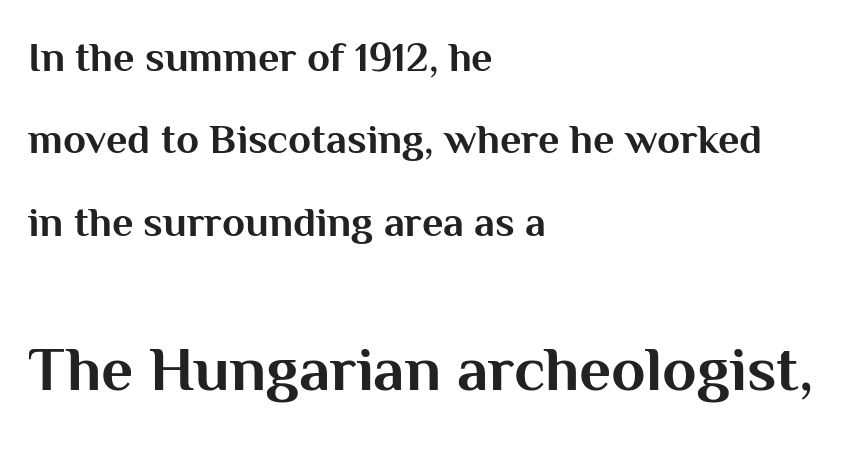
The image shows 63 px bold sans-serif type, upright; set left-aligned, loose line spacing (1.96x), normal letter spacing, not underlined; the second (bottom) block is 1.5x larger; medium stroke contrast and a medium x-height.
